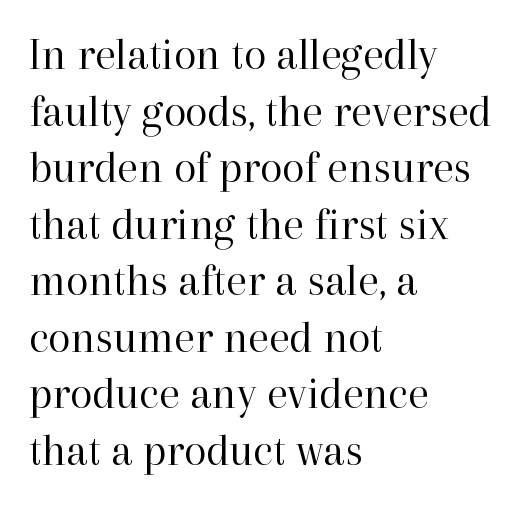
The image shows 46 px regular-weight serif type, upright; set left-aligned, line spacing 1.23x, normal letter spacing, not underlined; high stroke contrast and a medium x-height.
